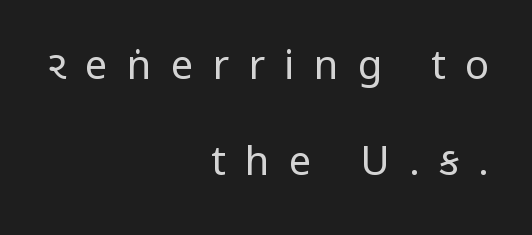
Q: Is the text bold? A: No.
Q: Is the text italic (slanted)? A: No, it is upright.
Q: Is the typeface a serif or a sans-serif typeface? A: Sans-serif.
Q: Is the text underlined? A: No.
Q: How is the paragraph aligned? A: Right-aligned.
Q: Is the spacing between letters normal or unusually wide? A: Unusually wide.
Q: Is the spacing between lines tight, normal or loose? A: Loose.
Q: Width (condensed, normal, or wide)? A: Condensed.
Q: Stroke contrast? A: Low.
